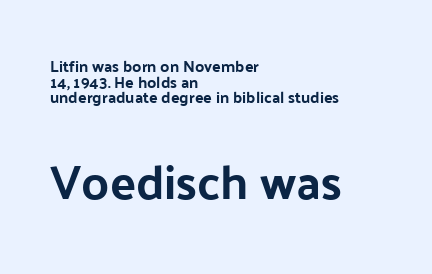
Q: Is the text bold? A: Yes.
Q: Is the text italic (slanted)? A: No, it is upright.
Q: Is the typeface a serif or a sans-serif typeface? A: Sans-serif.
Q: Is the text underlined? A: No.
Q: How is the paragraph aligned? A: Left-aligned.
Q: Is the spacing between letters normal or unusually wide? A: Normal.
Q: Is the spacing between lines tight, normal or loose? A: Tight.
Q: Which block of text is set in a larger size, the first (top) or the second (bottom)? A: The second (bottom) one.
Q: Width (condensed, normal, or wide)? A: Normal.
Q: Stroke contrast? A: Low.
Q: x-height? A: Medium.
Q: Monospaced? A: No.
